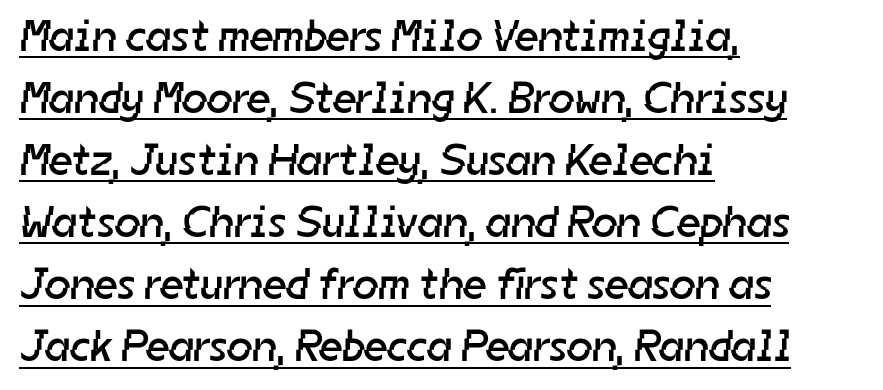
Q: Is the text bold? A: No.
Q: Is the typeface a serif or a sans-serif typeface? A: Sans-serif.
Q: Is the text underlined? A: Yes.
Q: How is the paragraph aligned? A: Left-aligned.
Q: Is the spacing between letters normal or unusually wide? A: Normal.
Q: Is the spacing between lines tight, normal or loose? A: Normal.
Q: Width (condensed, normal, or wide)? A: Normal.
Q: Stroke contrast? A: Low.
Q: x-height? A: Medium.
Q: Monospaced? A: No.
